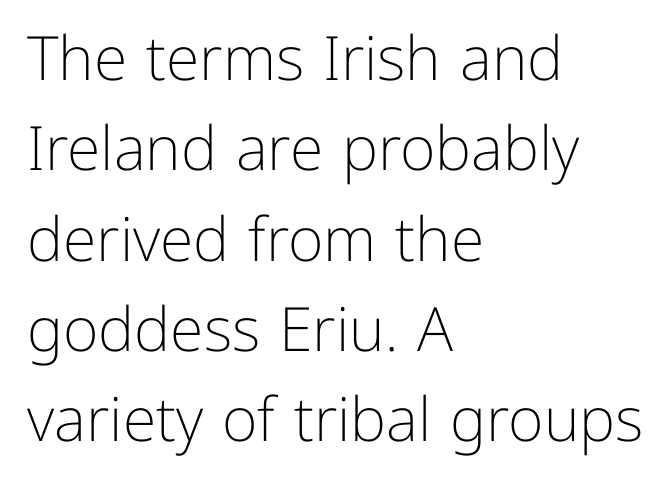
A sans-serif font was chosen for this passage. Heft: none added — not bold. Unlike italic type, these characters show no tilt at all. How are the letters spaced? Ordinarily, with no added tracking. Think of a printed novel: that variable character pitch is what you see here. Quick note: underline off.
